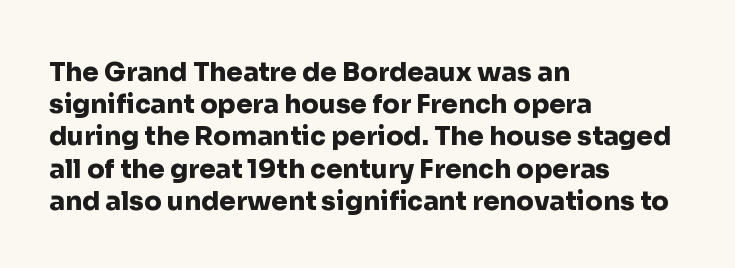
{"italic": "no", "bold": "yes", "underline": "no", "align": "left", "line_spacing_ratio": 1.24, "letter_spacing": "normal", "letter_spacing_em": 0.0, "glyph_px": 26}
